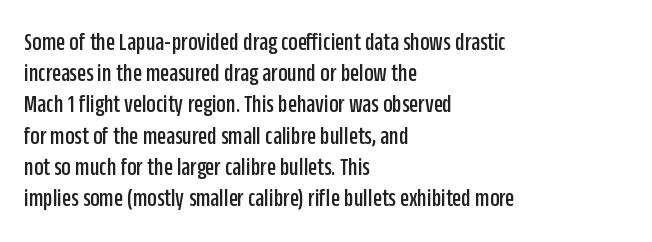
The image shows 26 px text type, upright; set left-aligned, line spacing 1.2x, normal letter spacing, not underlined.
